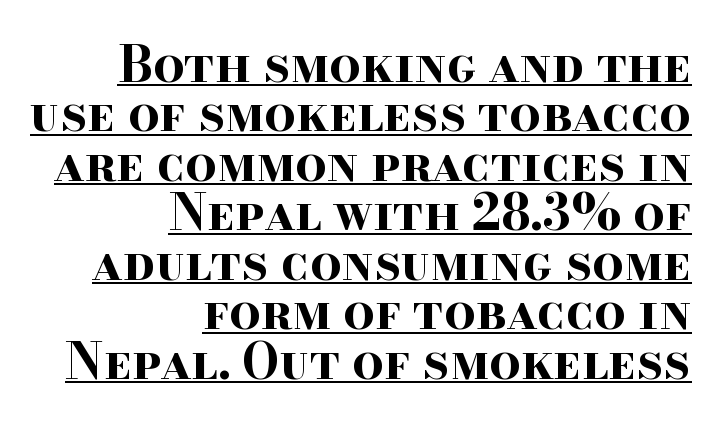
Q: Is the text bold? A: Yes.
Q: Is the text italic (slanted)? A: No, it is upright.
Q: Is the typeface a serif or a sans-serif typeface? A: Serif.
Q: Is the text underlined? A: Yes.
Q: How is the paragraph aligned? A: Right-aligned.
Q: Is the spacing between letters normal or unusually wide? A: Normal.
Q: Is the spacing between lines tight, normal or loose? A: Tight.
Q: Width (condensed, normal, or wide)? A: Wide.
Q: Stroke contrast? A: High.
Q: x-height? A: Small.
Q: Monospaced? A: No.
